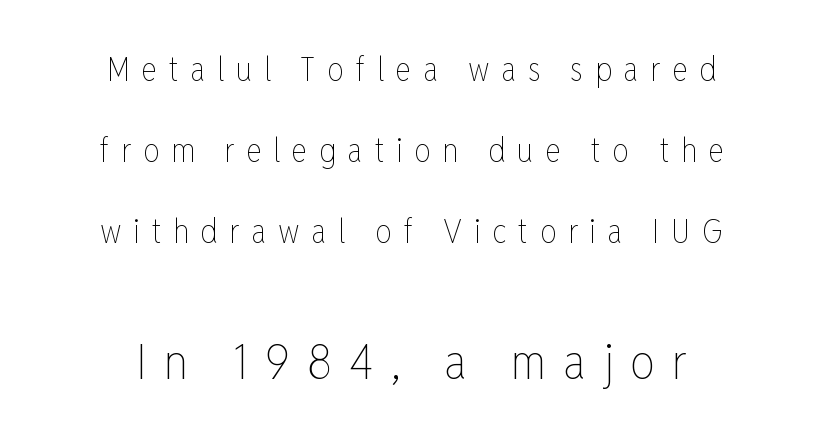
Does the leading feel generous? Absolutely, it's lavish. You could not count columns in this text — the font is proportionally spaced. The text block is weighted toward neither margin, spreading evenly from the middle. The glyphs are unaccompanied by any horizontal stroke below them. Caption: expanded tracking, letters set apart. Of the two passages, the one underneath uses the larger point size.
